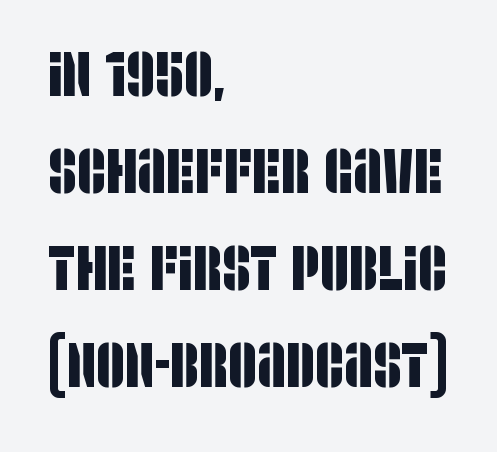
Q: Is the typeface a serif or a sans-serif typeface? A: Sans-serif.
Q: Is the text underlined? A: No.
Q: How is the paragraph aligned? A: Left-aligned.
Q: Is the spacing between letters normal or unusually wide? A: Normal.
Q: Is the spacing between lines tight, normal or loose? A: Normal.
Q: Width (condensed, normal, or wide)? A: Condensed.
Q: Stroke contrast? A: Low.
Q: x-height? A: Large.
Q: Monospaced? A: No.
